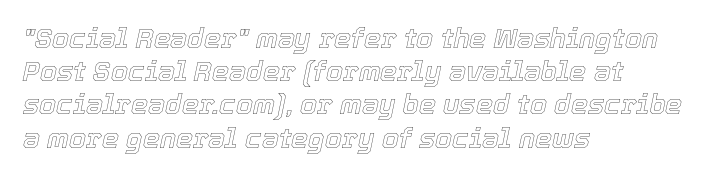
Quick note: italic. Each row of text sits above clean, open space. Standard letterfit; no display-style spreading of the glyphs. The text block is weighted toward the left margin, trailing off unevenly rightward.
